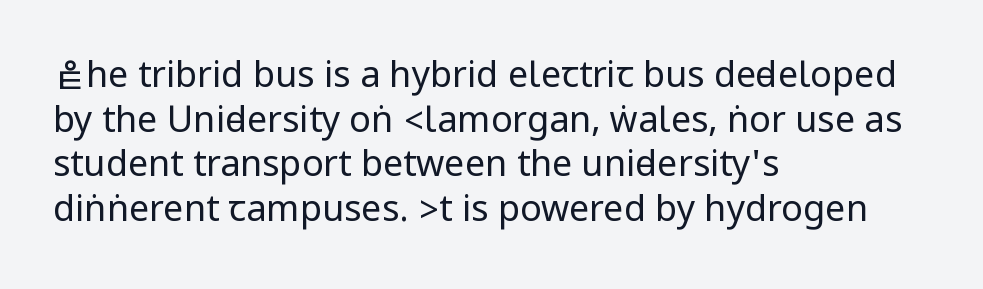
Letterform terminals end flat and unadorned throughout the passage. Tracking here is standard; glyphs follow each other at the usual distance. The font sits on the lighter half of the weight spectrum, regular included. Line starts are locked; line ends wander.
